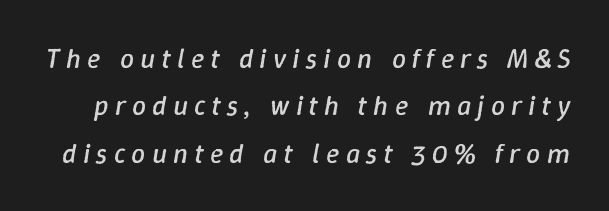
The image shows 28 px regular-weight type, italic (leaning right); set normal line spacing (1.69x), unusually wide letter spacing (+0.22 em), not underlined; low stroke contrast and a medium x-height.
